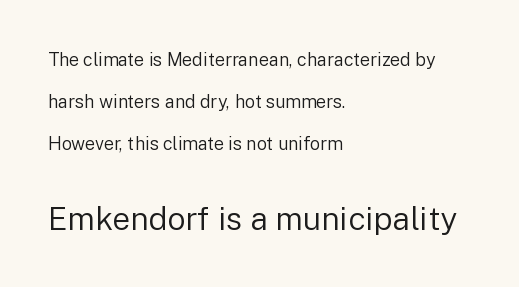
Q: Is the text bold? A: No.
Q: Is the text italic (slanted)? A: No, it is upright.
Q: Is the typeface a serif or a sans-serif typeface? A: Sans-serif.
Q: Is the text underlined? A: No.
Q: How is the paragraph aligned? A: Left-aligned.
Q: Is the spacing between letters normal or unusually wide? A: Normal.
Q: Is the spacing between lines tight, normal or loose? A: Loose.
Q: Which block of text is set in a larger size, the first (top) or the second (bottom)? A: The second (bottom) one.
Q: Width (condensed, normal, or wide)? A: Normal.
Q: Stroke contrast? A: Low.
Q: x-height? A: Medium.
Q: Monospaced? A: No.
